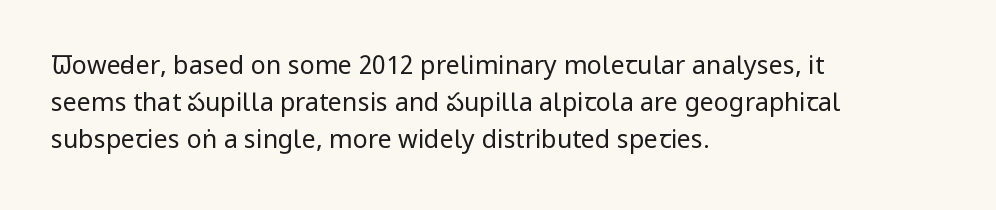
Q: Is the text bold? A: No.
Q: Is the text italic (slanted)? A: No, it is upright.
Q: Is the text underlined? A: No.
Q: How is the paragraph aligned? A: Left-aligned.
Q: Is the spacing between letters normal or unusually wide? A: Normal.
Q: Is the spacing between lines tight, normal or loose? A: Normal.
